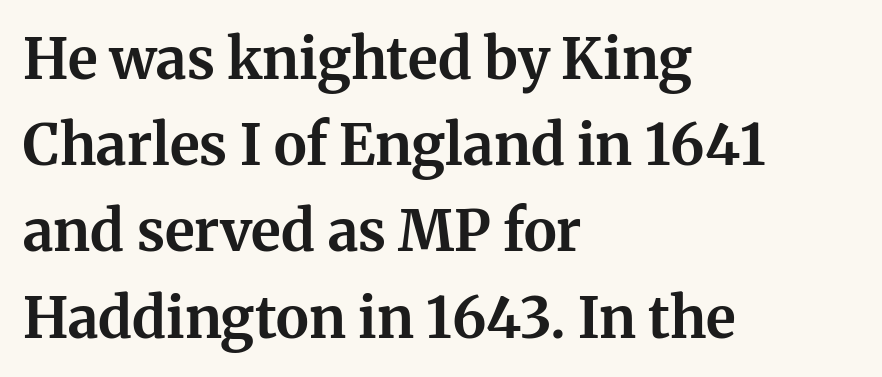
The image shows 56 px bold serif type, upright; set left-aligned, normal line spacing (1.54x), normal letter spacing, not underlined; medium stroke contrast and a medium x-height.
